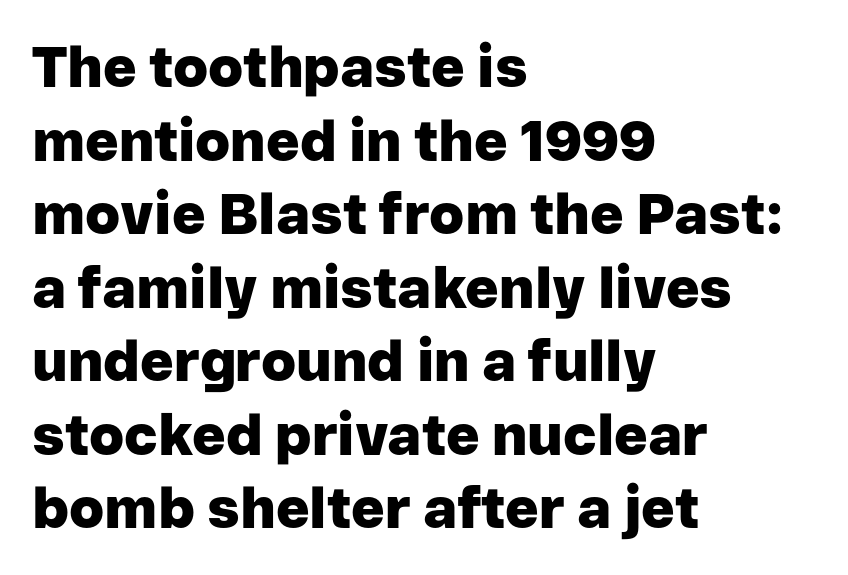
No word sits above an underline. Vertically, the passage feels balanced, rows spaced as you'd expect. Do the characters align in a grid? No, the font is proportional. A student would call this left alignment; a typographer would say flush left, rag right.
